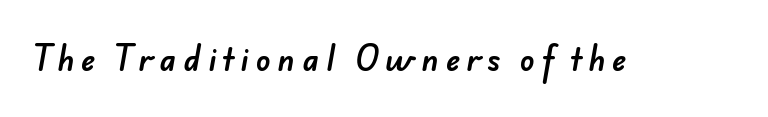
Q: Is the typeface a serif or a sans-serif typeface? A: Sans-serif.
Q: Is the text underlined? A: No.
Q: Is the spacing between letters normal or unusually wide? A: Unusually wide.
Q: Width (condensed, normal, or wide)? A: Normal.
Q: Stroke contrast? A: Low.
Q: x-height? A: Small.
Q: Monospaced? A: No.
